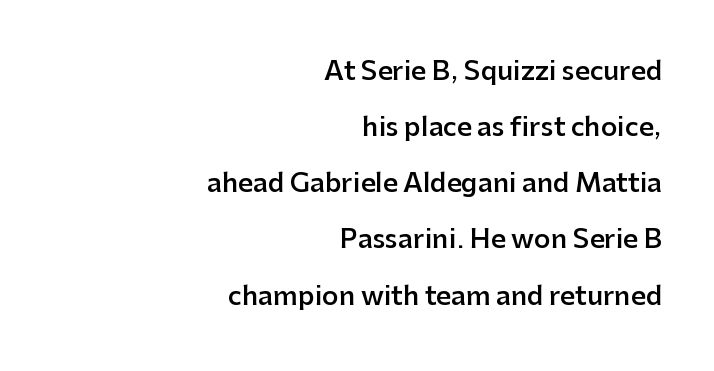
The typesetting leans somewhat heavy: a semibold. The area under the type is left untouched. The paragraph shown leans on its right margin. One glance says open: line gaps are wider than usual.
